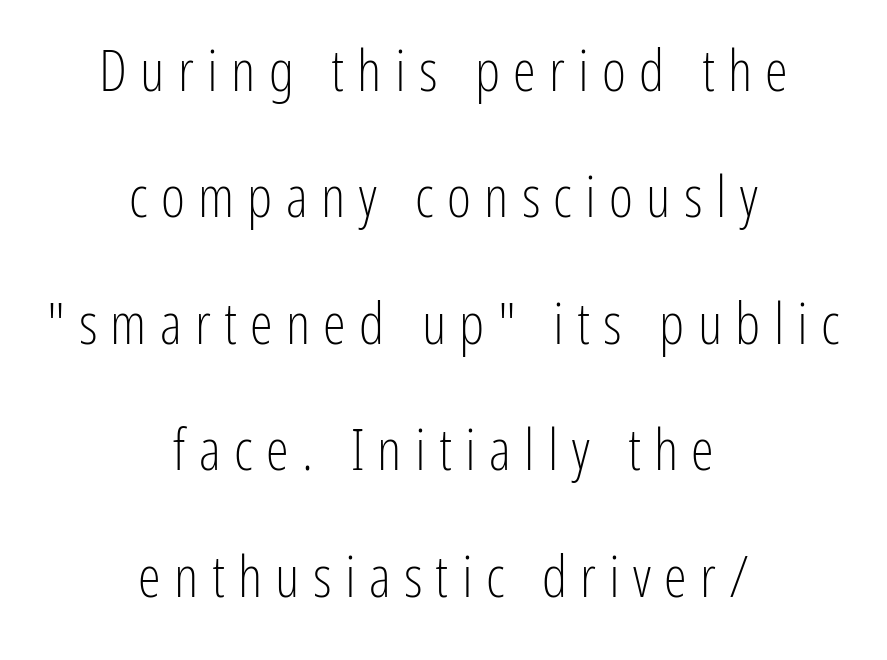
{"serif": "no", "italic": "no", "bold": "no", "weight": "light", "width": "condensed", "stroke_contrast": "low", "x_height": "medium", "monospaced": "no", "underline": "no", "align": "center", "line_spacing": "loose", "line_spacing_ratio": 2.18, "letter_spacing": "wide", "letter_spacing_em": 0.23, "glyph_px": 58}
